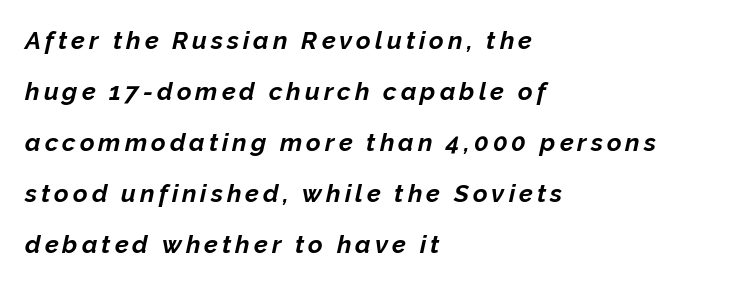
This block would shrink considerably if given ordinary leading; it's expanded now. Which margin do the lines hug? The left one — the right edge is uneven. Characters are canted at an angle relative to the baseline's perpendicular. The glyphs have the mass of a bold cut. Glance below the letters and you will spot only blank space.
